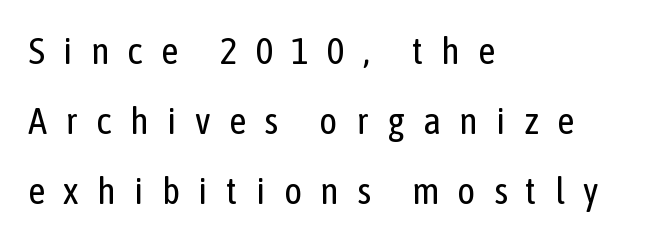
{"serif": "no", "italic": "no", "bold": "no", "weight": "regular", "width": "condensed", "stroke_contrast": "low", "x_height": "medium", "monospaced": "no", "underline": "no", "align": "left", "line_spacing_ratio": 1.84, "letter_spacing": "wide", "letter_spacing_em": 0.48, "glyph_px": 38}
